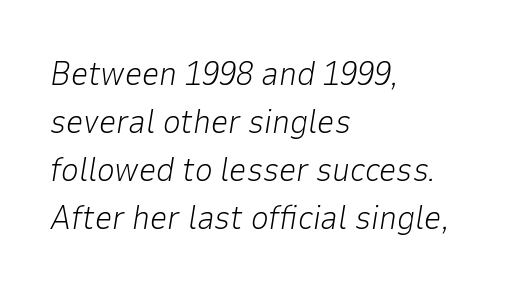
{"italic": "yes", "lean": "right", "slant_degrees": 9, "bold": "no", "weight": "light", "width": "normal", "stroke_contrast": "low", "x_height": "medium", "monospaced": "no", "underline": "no", "align": "left", "line_spacing": "normal", "line_spacing_ratio": 1.41, "letter_spacing": "normal", "letter_spacing_em": 0.0, "glyph_px": 34}
